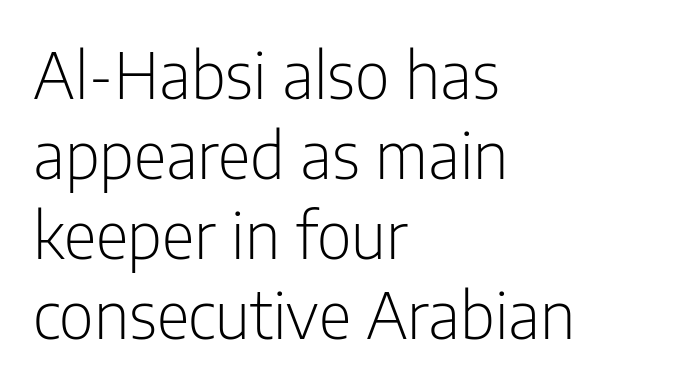
{"serif": "no", "italic": "no", "bold": "no", "weight": "light", "width": "condensed", "stroke_contrast": "low", "x_height": "medium", "monospaced": "no", "underline": "no", "align": "left", "line_spacing": "normal", "line_spacing_ratio": 1.25, "letter_spacing": "normal", "letter_spacing_em": 0.0, "glyph_px": 64}
